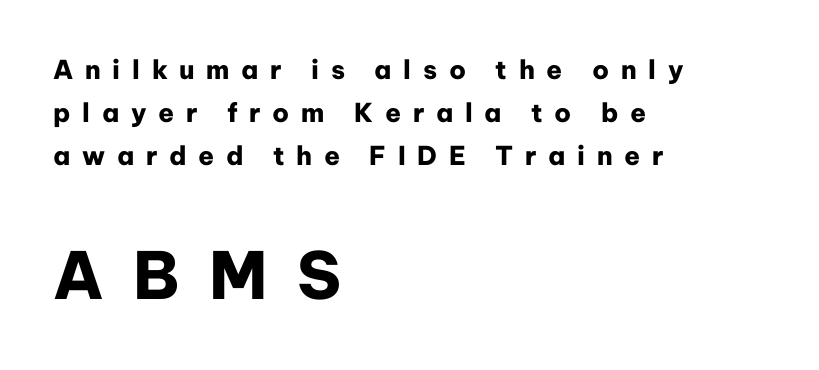
Q: Is the text bold? A: Yes.
Q: Is the text italic (slanted)? A: No, it is upright.
Q: Is the typeface a serif or a sans-serif typeface? A: Sans-serif.
Q: Is the text underlined? A: No.
Q: How is the paragraph aligned? A: Left-aligned.
Q: Is the spacing between letters normal or unusually wide? A: Unusually wide.
Q: Is the spacing between lines tight, normal or loose? A: Normal.
Q: Which block of text is set in a larger size, the first (top) or the second (bottom)? A: The second (bottom) one.
Q: Width (condensed, normal, or wide)? A: Normal.
Q: Stroke contrast? A: Low.
Q: x-height? A: Medium.
Q: Monospaced? A: No.
